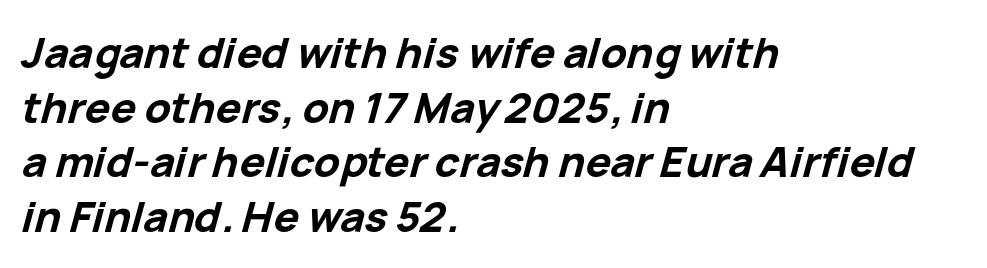
{"italic": "yes", "lean": "right", "slant_degrees": 15, "bold": "yes", "weight": "bold", "width": "normal", "stroke_contrast": "low", "x_height": "medium", "monospaced": "no", "underline": "no", "align": "left", "line_spacing": "normal", "line_spacing_ratio": 1.3, "letter_spacing": "normal", "letter_spacing_em": 0.0, "glyph_px": 42}
